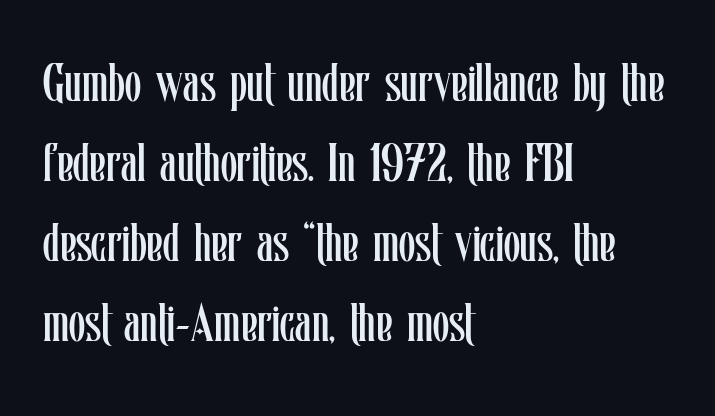
The characters are drawn with everyday or finer stroke widths. Default kerning and tracking; the words read as compact shapes. These lines are set flush left with a ragged right edge. Underline: absent.
